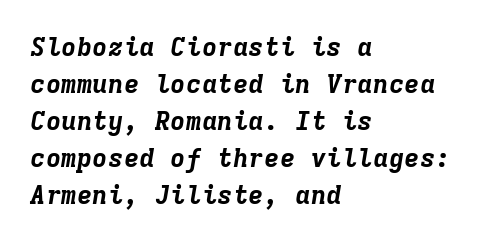
Q: Is the text bold? A: Yes.
Q: Is the text italic (slanted)? A: Yes, it leans right by about 9 degrees.
Q: Is the text underlined? A: No.
Q: How is the paragraph aligned? A: Left-aligned.
Q: Is the spacing between letters normal or unusually wide? A: Normal.
Q: Is the spacing between lines tight, normal or loose? A: Normal.
